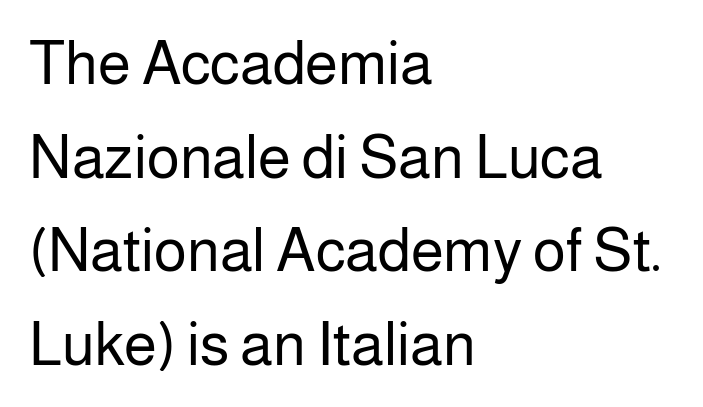
The image shows 60 px regular-weight sans-serif type, upright; set left-aligned, normal line spacing (1.56x), normal letter spacing, not underlined; low stroke contrast and a medium x-height.
